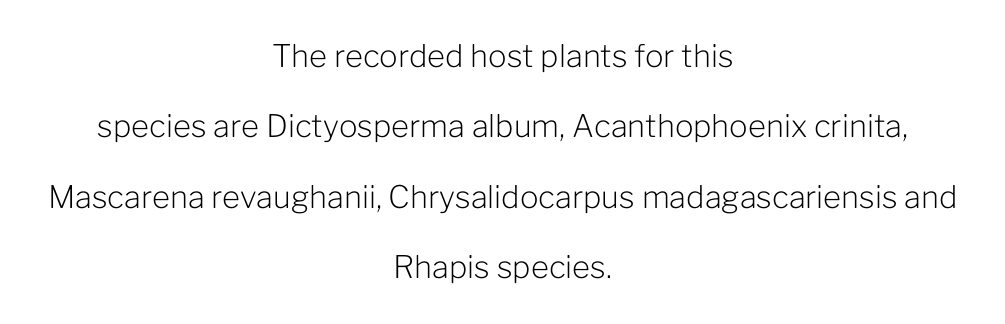
Q: Is the text bold? A: No.
Q: Is the text italic (slanted)? A: No, it is upright.
Q: Is the typeface a serif or a sans-serif typeface? A: Sans-serif.
Q: Is the text underlined? A: No.
Q: How is the paragraph aligned? A: Centered.
Q: Is the spacing between letters normal or unusually wide? A: Normal.
Q: Is the spacing between lines tight, normal or loose? A: Loose.
Q: Width (condensed, normal, or wide)? A: Normal.
Q: Stroke contrast? A: Low.
Q: x-height? A: Medium.
Q: Monospaced? A: No.
